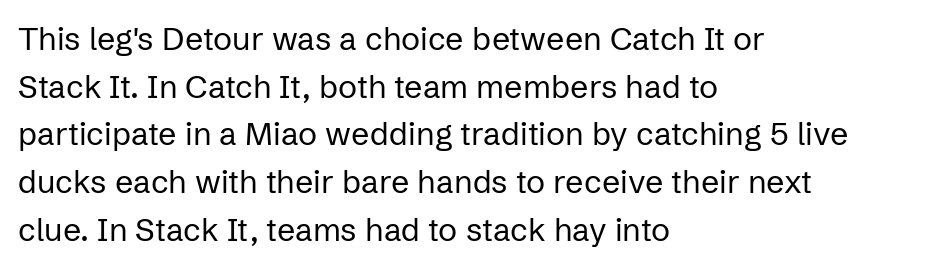
Q: Is the text bold? A: No.
Q: Is the text italic (slanted)? A: No, it is upright.
Q: Is the typeface a serif or a sans-serif typeface? A: Sans-serif.
Q: Is the text underlined? A: No.
Q: How is the paragraph aligned? A: Left-aligned.
Q: Is the spacing between letters normal or unusually wide? A: Normal.
Q: Is the spacing between lines tight, normal or loose? A: Normal.
Q: Width (condensed, normal, or wide)? A: Normal.
Q: Stroke contrast? A: Low.
Q: x-height? A: Medium.
Q: Monospaced? A: No.
